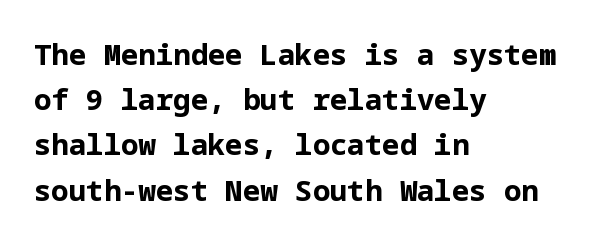
{"serif": "no", "italic": "no", "bold": "yes", "weight": "bold", "width": "normal", "stroke_contrast": "low", "x_height": "medium", "underline": "no", "align": "left", "line_spacing": "normal", "line_spacing_ratio": 1.56, "letter_spacing": "normal", "letter_spacing_em": 0.0, "glyph_px": 29}
